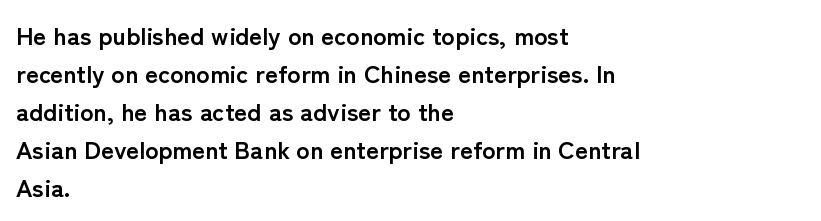
The image shows 25 px bold type, upright; set left-aligned, normal line spacing (1.52x), normal letter spacing, not underlined.
